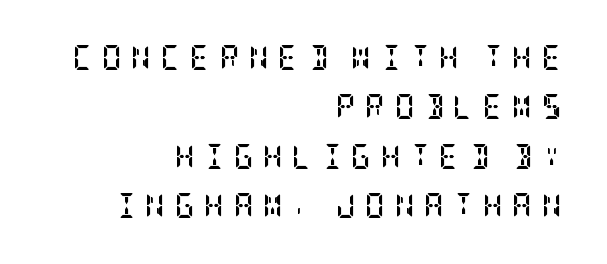
Q: Is the text bold? A: Yes.
Q: Is the text italic (slanted)? A: No, it is upright.
Q: Is the text underlined? A: No.
Q: How is the paragraph aligned? A: Right-aligned.
Q: Is the spacing between letters normal or unusually wide? A: Unusually wide.
Q: Is the spacing between lines tight, normal or loose? A: Loose.
